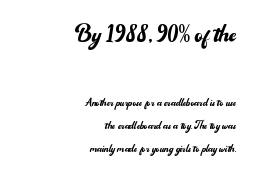
Character widths vary here, with narrow letters taking less room than wide ones. Is the stroke heavy? The answer is a plain regular-or-lighter. Each letter's strokes conclude bluntly, with no projecting serifs. The designer gave the opening block more size than the closing block.
